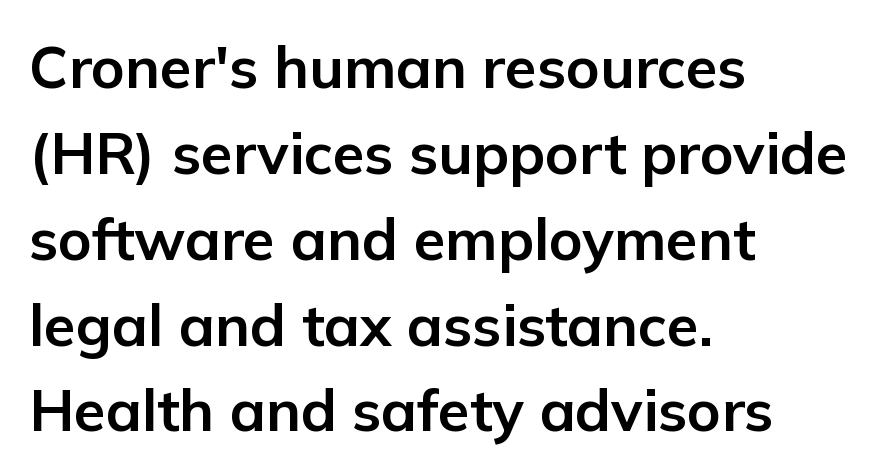
{"serif": "no", "italic": "no", "bold": "yes", "weight": "bold", "width": "normal", "stroke_contrast": "low", "x_height": "medium", "monospaced": "no", "underline": "no", "align": "left", "line_spacing": "normal", "line_spacing_ratio": 1.48, "letter_spacing": "normal", "letter_spacing_em": 0.0, "glyph_px": 58}
